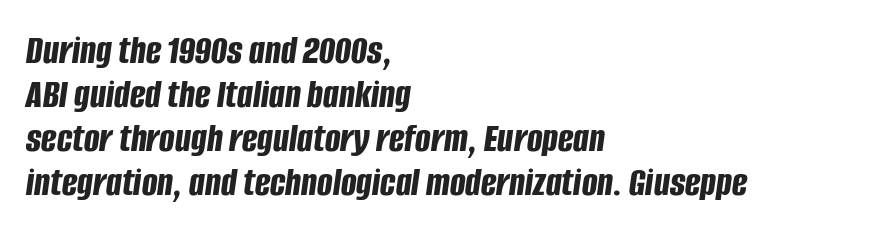
Q: Is the text bold? A: Yes.
Q: Is the text italic (slanted)? A: Yes, it leans right by about 8 degrees.
Q: Is the text underlined? A: No.
Q: How is the paragraph aligned? A: Left-aligned.
Q: Is the spacing between letters normal or unusually wide? A: Normal.
Q: Is the spacing between lines tight, normal or loose? A: Tight.
Q: Width (condensed, normal, or wide)? A: Condensed.
Q: Stroke contrast? A: Low.
Q: x-height? A: Large.
Q: Monospaced? A: No.
